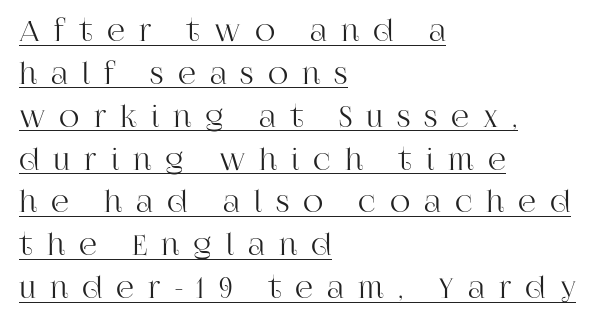
{"serif": "yes", "italic": "no", "width": "normal", "stroke_contrast": "high", "x_height": "large", "monospaced": "no", "underline": "yes", "align": "left", "line_spacing": "normal", "line_spacing_ratio": 1.53, "letter_spacing": "wide", "letter_spacing_em": 0.5, "glyph_px": 28}
